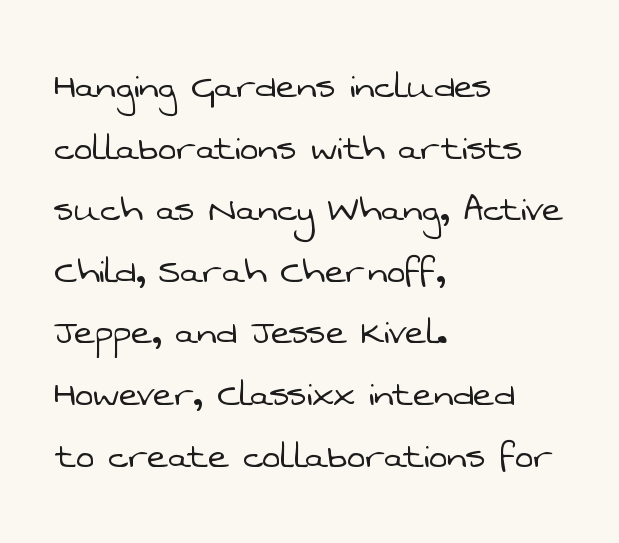
{"serif": "no", "bold": "no", "weight": "light", "width": "normal", "stroke_contrast": "low", "x_height": "medium", "monospaced": "no", "underline": "no", "align": "left", "line_spacing": "normal", "line_spacing_ratio": 1.4, "letter_spacing": "normal", "letter_spacing_em": 0.0, "glyph_px": 44}
